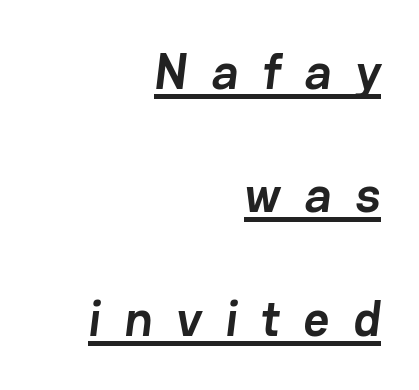
{"serif": "no", "bold": "yes", "weight": "semibold", "width": "normal", "stroke_contrast": "low", "x_height": "medium", "monospaced": "no", "underline": "yes", "align": "right", "line_spacing": "loose", "line_spacing_ratio": 2.47, "letter_spacing": "wide", "letter_spacing_em": 0.47, "glyph_px": 50}
